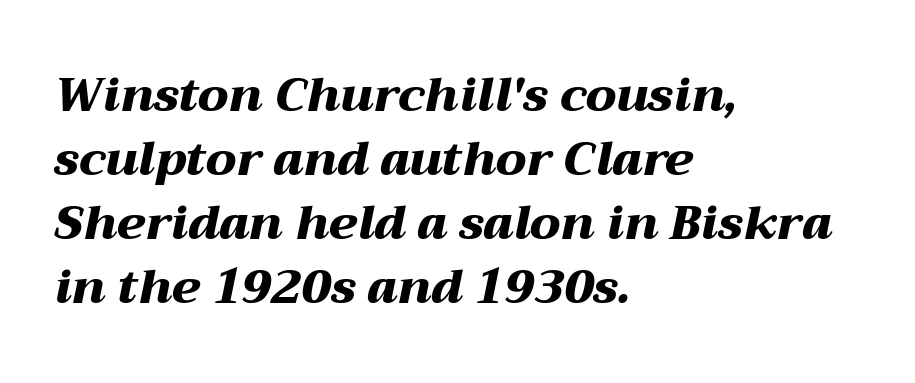
The image shows 47 px heavy, wide type, italic (leaning right); set left-aligned, normal line spacing (1.36x), normal letter spacing, not underlined; medium stroke contrast and a medium x-height.
